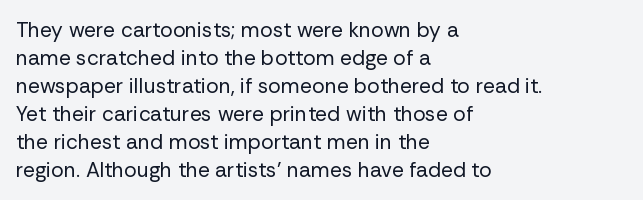
Q: Is the text bold? A: No.
Q: Is the text italic (slanted)? A: No, it is upright.
Q: Is the text underlined? A: No.
Q: How is the paragraph aligned? A: Left-aligned.
Q: Is the spacing between letters normal or unusually wide? A: Normal.
Q: Is the spacing between lines tight, normal or loose? A: Normal.
